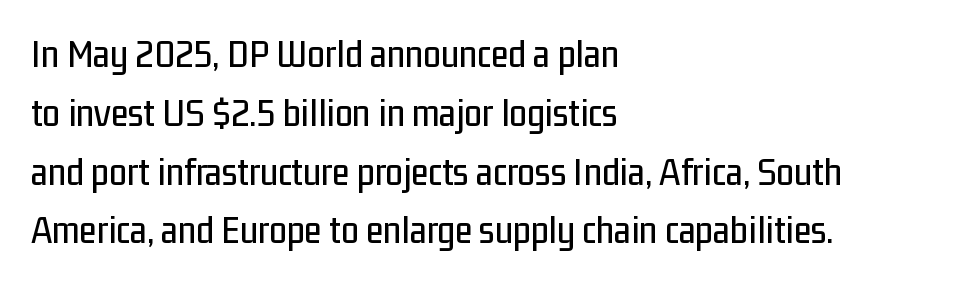
Varying glyph widths throughout — classic text-font behaviour. The face used here is rendered with its standard letterfit. Typographically, this falls in the sans-serif category. Has an underline been added? It has not.
